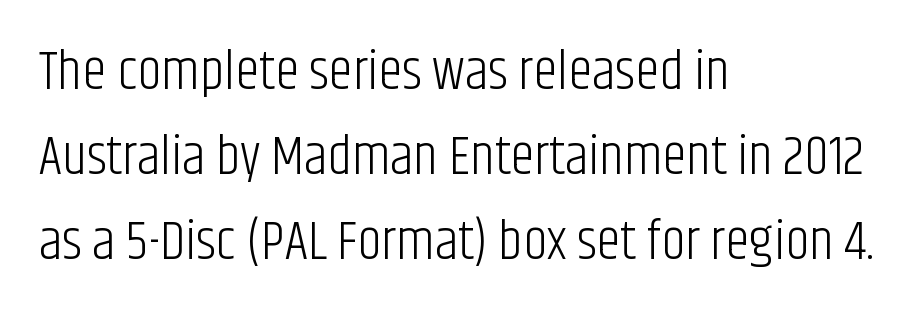
Descenders hang freely into open space. Each line starts at the same left margin while the right side varies. Serifs: no, the terminals of the letterforms are clean. Think of a printed novel: that variable character pitch is what you see here.
